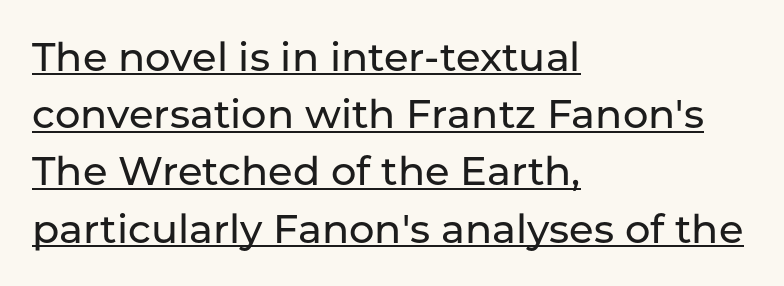
Q: Is the text italic (slanted)? A: No, it is upright.
Q: Is the typeface a serif or a sans-serif typeface? A: Sans-serif.
Q: Is the text underlined? A: Yes.
Q: How is the paragraph aligned? A: Left-aligned.
Q: Is the spacing between letters normal or unusually wide? A: Normal.
Q: Is the spacing between lines tight, normal or loose? A: Normal.
Q: Width (condensed, normal, or wide)? A: Normal.
Q: Stroke contrast? A: Low.
Q: x-height? A: Medium.
Q: Monospaced? A: No.
